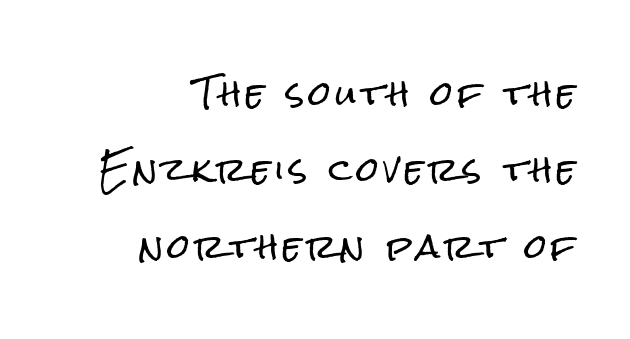
Q: Is the text italic (slanted)? A: No, it is upright.
Q: Is the typeface a serif or a sans-serif typeface? A: Sans-serif.
Q: Is the text underlined? A: No.
Q: How is the paragraph aligned? A: Right-aligned.
Q: Is the spacing between lines tight, normal or loose? A: Loose.
Q: Width (condensed, normal, or wide)? A: Condensed.
Q: Stroke contrast? A: Low.
Q: x-height? A: Medium.
Q: Monospaced? A: No.
